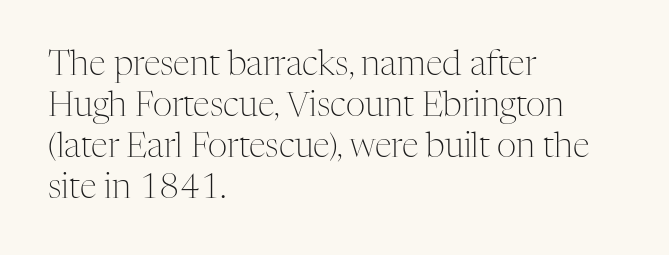
{"serif": "yes", "italic": "no", "bold": "no", "weight": "light", "width": "normal", "stroke_contrast": "medium", "x_height": "medium", "monospaced": "no", "underline": "no", "align": "left", "line_spacing_ratio": 1.21, "letter_spacing": "normal", "letter_spacing_em": 0.0, "glyph_px": 34}
